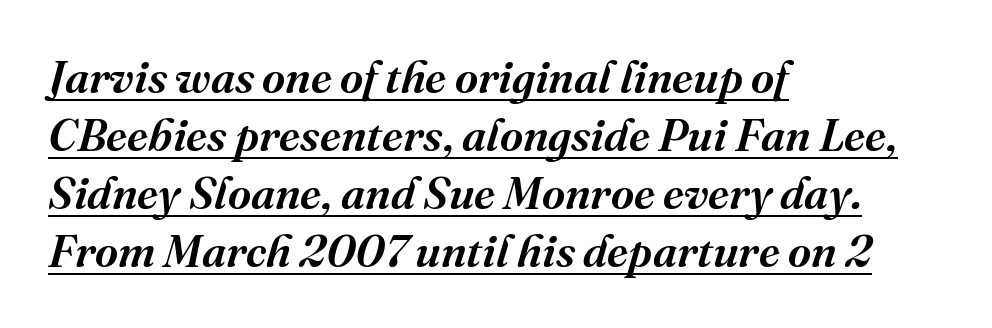
Q: Is the text bold? A: Semi-bold.
Q: Is the text italic (slanted)? A: Yes, it leans right by about 16 degrees.
Q: Is the typeface a serif or a sans-serif typeface? A: Serif.
Q: Is the text underlined? A: Yes.
Q: How is the paragraph aligned? A: Left-aligned.
Q: Is the spacing between letters normal or unusually wide? A: Normal.
Q: Is the spacing between lines tight, normal or loose? A: Normal.
Q: Width (condensed, normal, or wide)? A: Normal.
Q: Stroke contrast? A: Medium.
Q: x-height? A: Medium.
Q: Monospaced? A: No.
